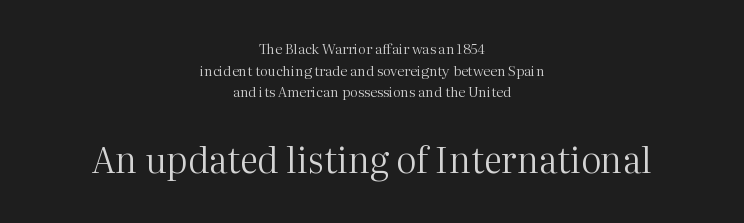
{"serif": "yes", "italic": "no", "bold": "no", "weight": "regular", "width": "normal", "stroke_contrast": "medium", "x_height": "medium", "monospaced": "no", "underline": "no", "align": "center", "line_spacing": "normal", "line_spacing_ratio": 1.54, "letter_spacing": "normal", "letter_spacing_em": 0.0, "larger_block": "second", "size_ratio": 2.57, "glyph_px": 36}
